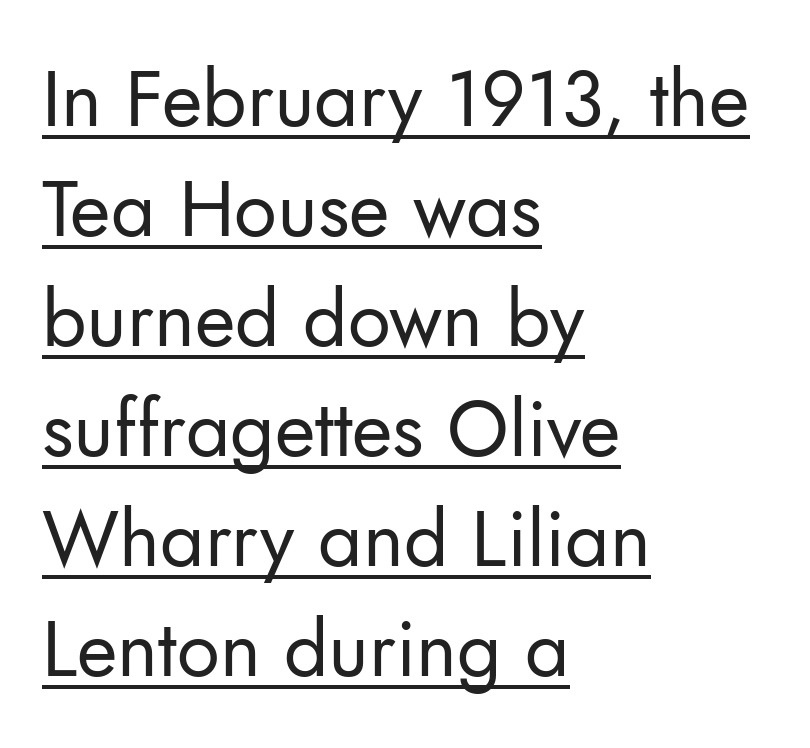
{"serif": "no", "italic": "no", "bold": "no", "weight": "regular", "width": "normal", "stroke_contrast": "low", "x_height": "small", "monospaced": "no", "underline": "yes", "align": "left", "line_spacing": "normal", "line_spacing_ratio": 1.41, "letter_spacing": "normal", "letter_spacing_em": 0.0, "glyph_px": 78}
